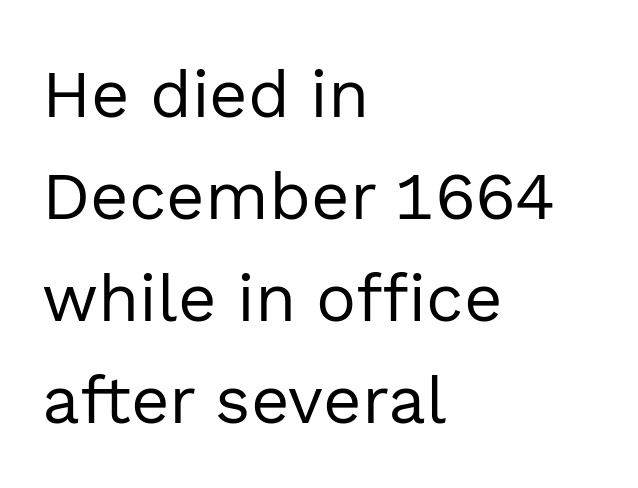
The image shows 67 px regular-weight sans-serif type, upright; set left-aligned, normal line spacing (1.52x), normal letter spacing, not underlined; a medium x-height.
